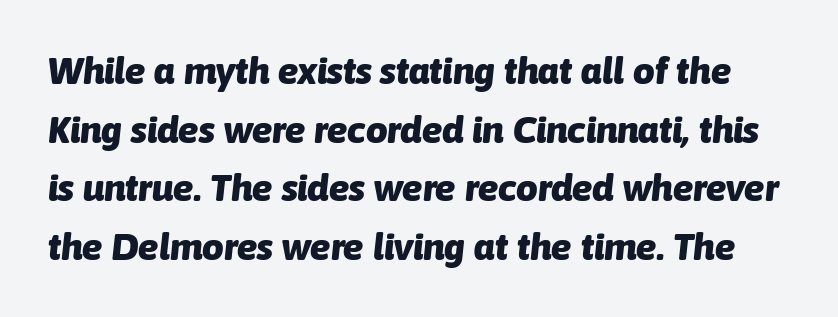
{"italic": "yes", "lean": "right", "slant_degrees": 6, "bold": "yes", "weight": "heavy", "width": "normal", "stroke_contrast": "low", "x_height": "medium", "monospaced": "no", "underline": "no", "line_spacing": "normal", "line_spacing_ratio": 1.54, "letter_spacing": "normal", "letter_spacing_em": 0.0, "glyph_px": 38}
